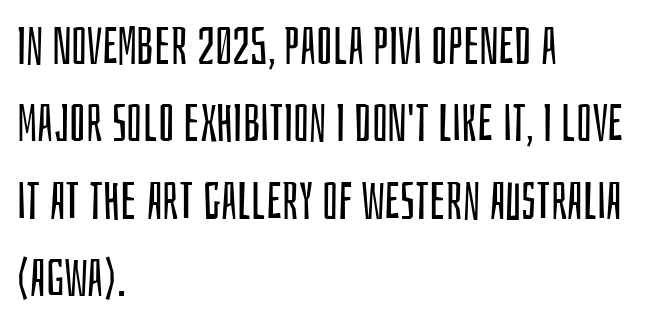
Q: Is the text bold? A: No.
Q: Is the text italic (slanted)? A: No, it is upright.
Q: Is the typeface a serif or a sans-serif typeface? A: Sans-serif.
Q: Is the text underlined? A: No.
Q: How is the paragraph aligned? A: Left-aligned.
Q: Is the spacing between letters normal or unusually wide? A: Normal.
Q: Is the spacing between lines tight, normal or loose? A: Normal.
Q: Width (condensed, normal, or wide)? A: Condensed.
Q: Stroke contrast? A: Low.
Q: x-height? A: Large.
Q: Monospaced? A: No.
